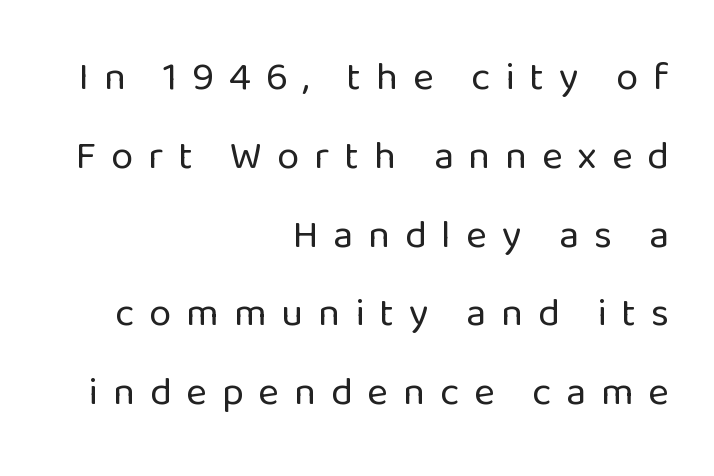
The image shows 40 px regular-weight sans-serif type, upright; set right-aligned, loose line spacing (1.97x), unusually wide letter spacing (+0.37 em), not underlined; low stroke contrast and a medium x-height.
